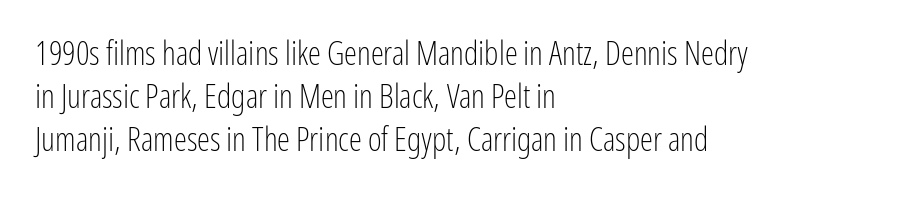
{"serif": "no", "italic": "no", "bold": "no", "weight": "light", "width": "condensed", "stroke_contrast": "low", "x_height": "medium", "monospaced": "no", "underline": "no", "align": "left", "line_spacing": "normal", "line_spacing_ratio": 1.31, "letter_spacing": "normal", "letter_spacing_em": 0.0, "glyph_px": 33}
